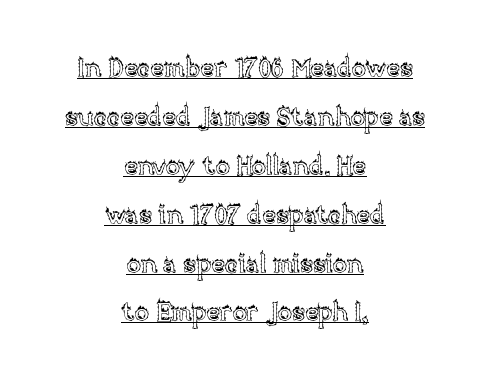
The image shows 26 px text type, upright; set centered, line spacing 1.88x, normal letter spacing, underlined.
